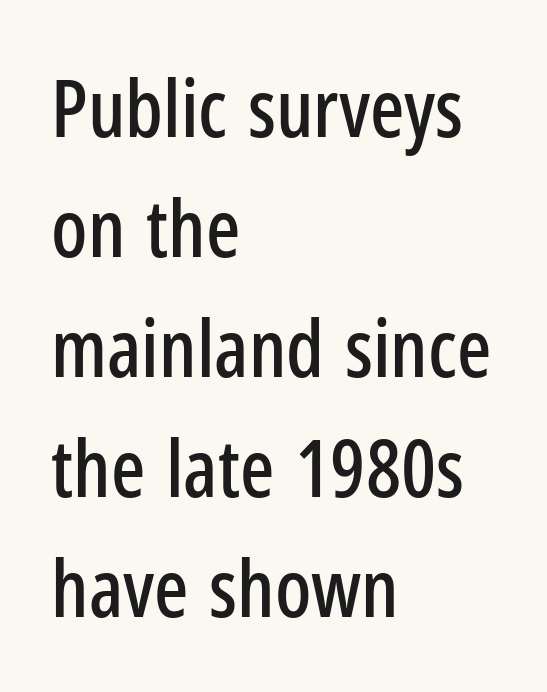
{"serif": "no", "italic": "no", "width": "condensed", "stroke_contrast": "low", "x_height": "medium", "monospaced": "no", "underline": "no", "align": "left", "line_spacing": "normal", "line_spacing_ratio": 1.5, "letter_spacing": "normal", "letter_spacing_em": 0.0, "glyph_px": 80}
